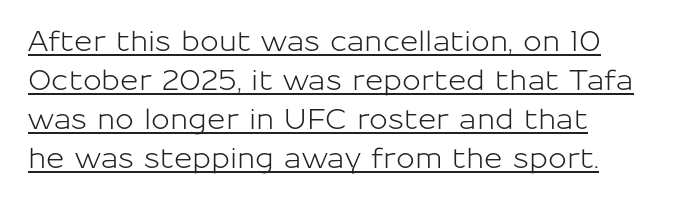
The image shows 28 px sans-serif type, upright; set left-aligned, normal line spacing (1.39x), normal letter spacing, underlined; low stroke contrast and a medium x-height.
